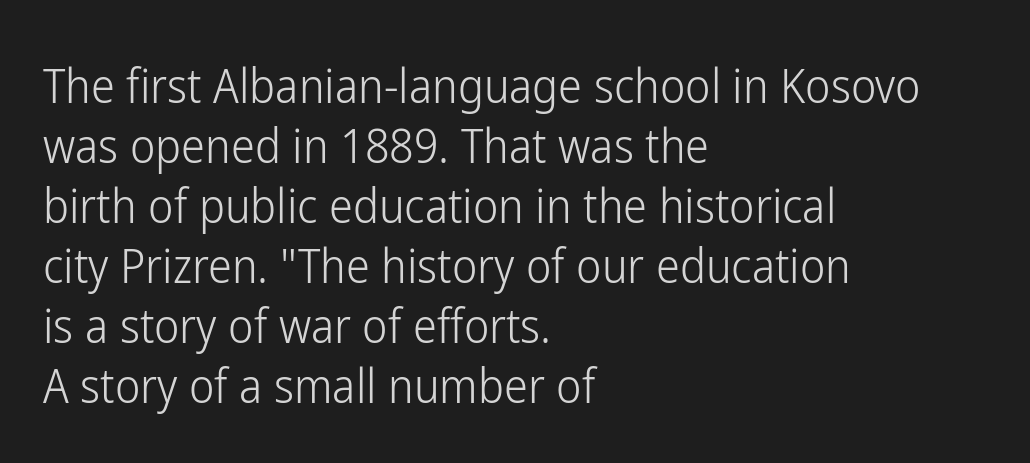
The image shows 48 px light, condensed sans-serif type, upright; set left-aligned, normal line spacing (1.25x), normal letter spacing, not underlined; low stroke contrast and a medium x-height.
